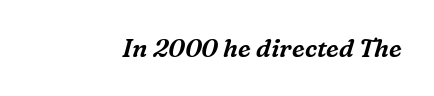
Q: Is the text italic (slanted)? A: Yes, it leans right by about 16 degrees.
Q: Is the text underlined? A: No.
Q: Is the spacing between letters normal or unusually wide? A: Normal.
